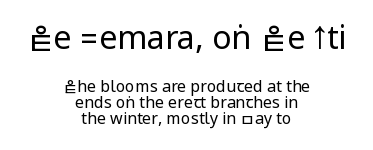
Q: Is the text bold? A: No.
Q: Is the text italic (slanted)? A: No, it is upright.
Q: Is the typeface a serif or a sans-serif typeface? A: Sans-serif.
Q: Is the text underlined? A: No.
Q: How is the paragraph aligned? A: Centered.
Q: Is the spacing between letters normal or unusually wide? A: Normal.
Q: Is the spacing between lines tight, normal or loose? A: Tight.
Q: Which block of text is set in a larger size, the first (top) or the second (bottom)? A: The first (top) one.
Q: Width (condensed, normal, or wide)? A: Condensed.
Q: Stroke contrast? A: Low.
